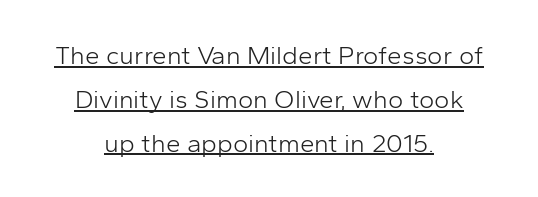
Q: Is the text bold? A: No.
Q: Is the text italic (slanted)? A: No, it is upright.
Q: Is the text underlined? A: Yes.
Q: How is the paragraph aligned? A: Centered.
Q: Is the spacing between letters normal or unusually wide? A: Normal.
Q: Is the spacing between lines tight, normal or loose? A: Normal.
